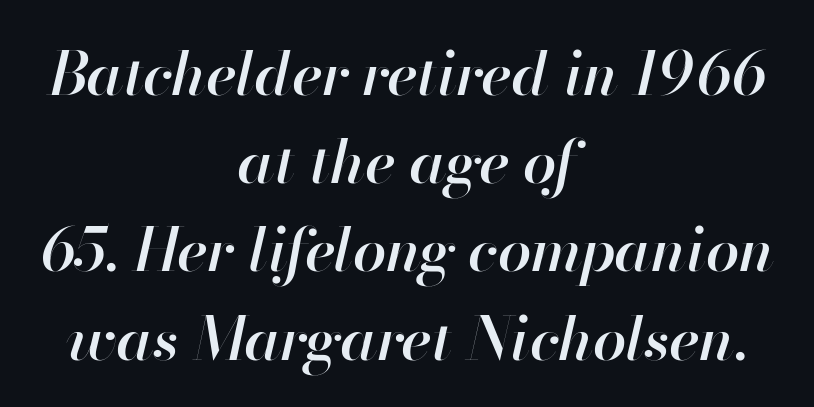
{"italic": "yes", "lean": "right", "slant_degrees": 13, "bold": "semi", "weight": "semibold", "width": "normal", "stroke_contrast": "high", "x_height": "small", "monospaced": "no", "underline": "no", "align": "center", "line_spacing": "normal", "line_spacing_ratio": 1.47, "letter_spacing": "normal", "letter_spacing_em": 0.0, "glyph_px": 60}
